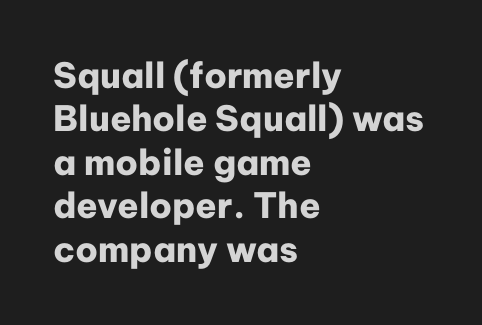
Q: Is the text bold? A: Yes.
Q: Is the text italic (slanted)? A: No, it is upright.
Q: Is the typeface a serif or a sans-serif typeface? A: Sans-serif.
Q: Is the text underlined? A: No.
Q: How is the paragraph aligned? A: Left-aligned.
Q: Is the spacing between letters normal or unusually wide? A: Normal.
Q: Width (condensed, normal, or wide)? A: Normal.
Q: Stroke contrast? A: Low.
Q: x-height? A: Medium.
Q: Monospaced? A: No.
